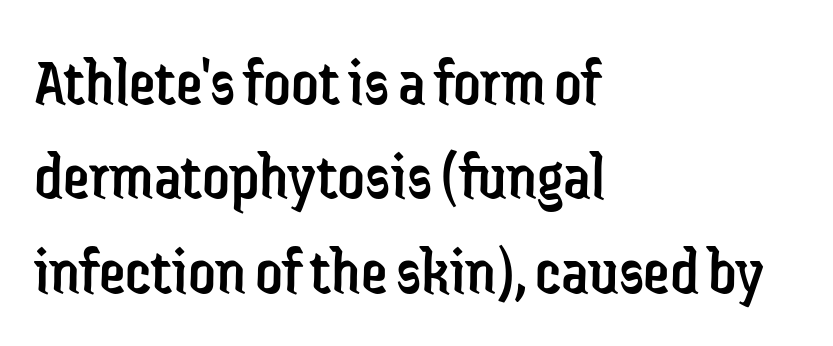
The image shows 67 px regular-weight, condensed sans-serif type, upright; set left-aligned, normal line spacing (1.41x), normal letter spacing, not underlined; low stroke contrast and a medium x-height.
